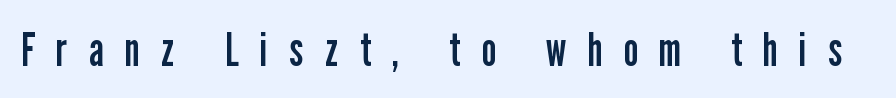
Q: Is the text bold? A: No.
Q: Is the text italic (slanted)? A: No, it is upright.
Q: Is the typeface a serif or a sans-serif typeface? A: Sans-serif.
Q: Is the text underlined? A: No.
Q: Is the spacing between letters normal or unusually wide? A: Unusually wide.
Q: Width (condensed, normal, or wide)? A: Condensed.
Q: Stroke contrast? A: Low.
Q: x-height? A: Medium.
Q: Monospaced? A: No.
